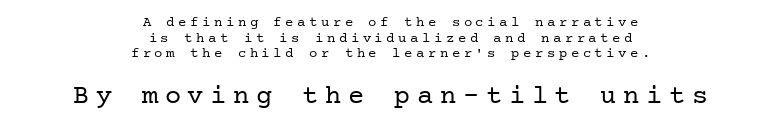
{"italic": "no", "bold": "no", "underline": "no", "align": "center", "line_spacing": "tight", "line_spacing_ratio": 1.11, "letter_spacing": "wide", "letter_spacing_em": 0.25, "larger_block": "second", "size_ratio": 1.93, "glyph_px": 27}
